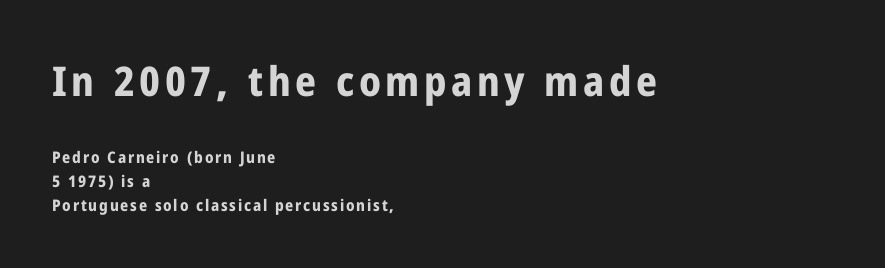
Q: Is the text bold? A: Yes.
Q: Is the text italic (slanted)? A: No, it is upright.
Q: Is the typeface a serif or a sans-serif typeface? A: Sans-serif.
Q: Is the text underlined? A: No.
Q: How is the paragraph aligned? A: Left-aligned.
Q: Is the spacing between lines tight, normal or loose? A: Normal.
Q: Which block of text is set in a larger size, the first (top) or the second (bottom)? A: The first (top) one.
Q: Width (condensed, normal, or wide)? A: Condensed.
Q: Stroke contrast? A: Low.
Q: x-height? A: Medium.
Q: Monospaced? A: No.
